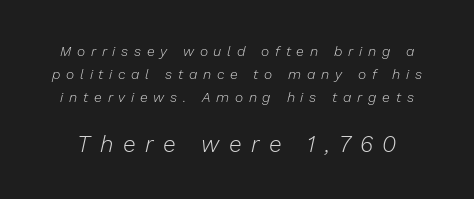
{"italic": "yes", "lean": "right", "slant_degrees": 13, "bold": "no", "underline": "no", "line_spacing": "normal", "line_spacing_ratio": 1.63, "letter_spacing": "wide", "letter_spacing_em": 0.41, "larger_block": "second", "size_ratio": 1.64, "glyph_px": 23}
